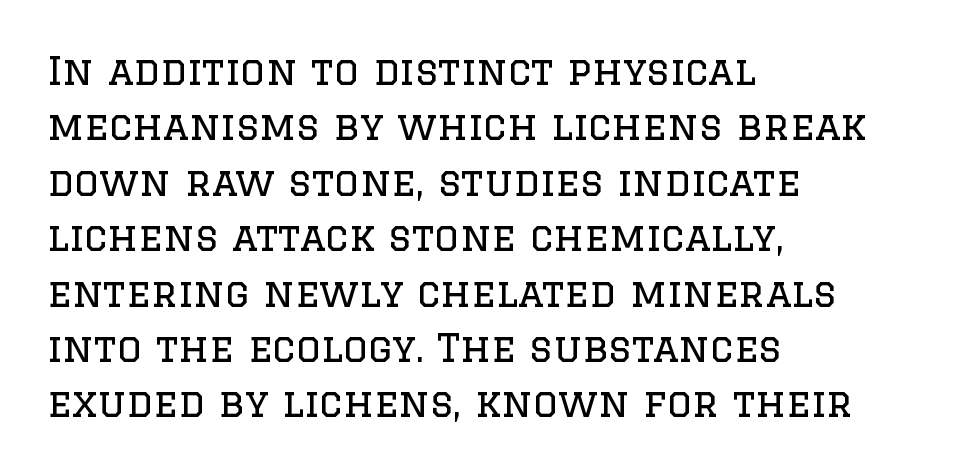
Horizontally, the lines are justified to the leading edge only. The face looks like a standard text weight, possibly lighter. Look at the tracking — it's just the regular setting, nothing added. Note the varied advance widths — an 'i' is clearly narrower than an 'm'.
